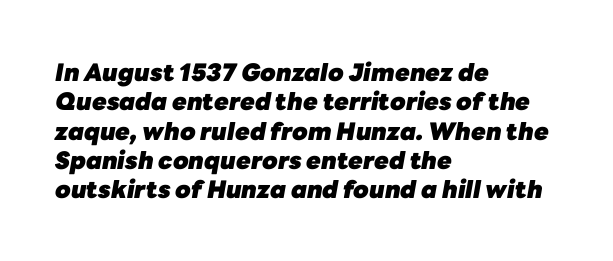
The image shows 24 px bold type, italic (leaning right); set left-aligned, line spacing 1.22x, normal letter spacing, not underlined.
